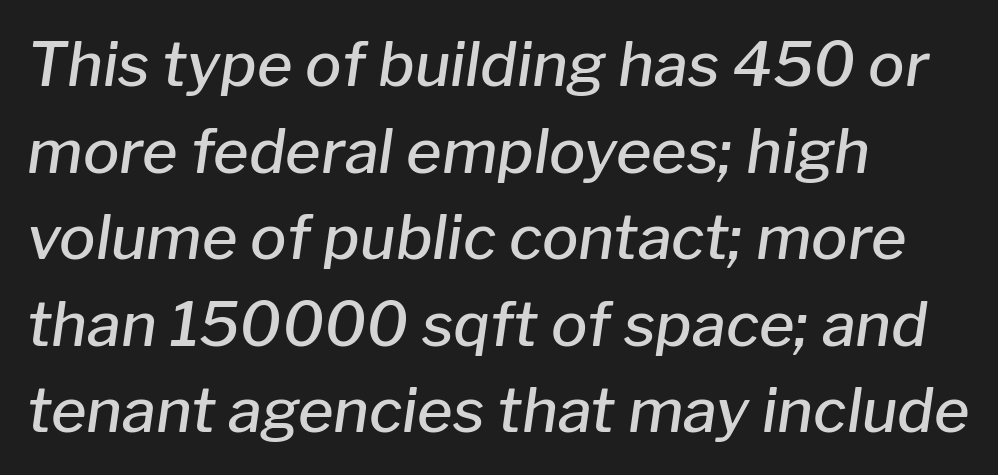
Emphasis-style slanted type is in use. The tracking reads as untouched default to a designer's eye. Quick note: underline off. Horizontally, the lines are justified to the leading edge only.
